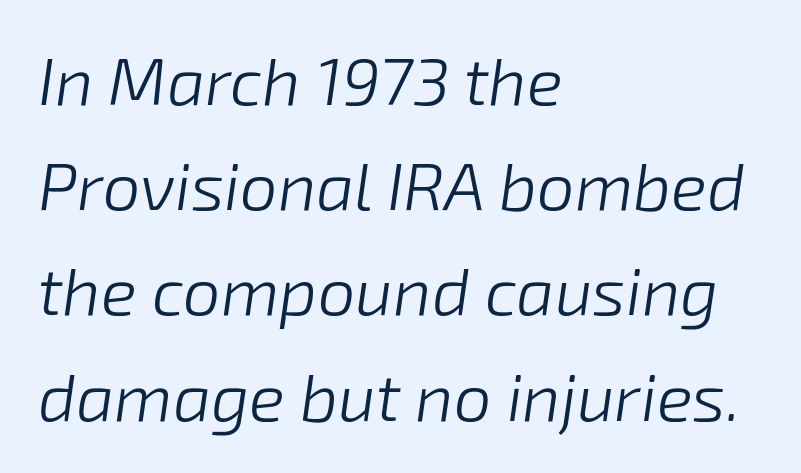
Horizontally, the lines are justified to the leading edge only. Each stroke keeps to a modest, everyday thickness or less. Leading: standard. Rule under the text: the space is simply empty. Notice how the stems are inclined rather than vertical — that's the hallmark of italics.
